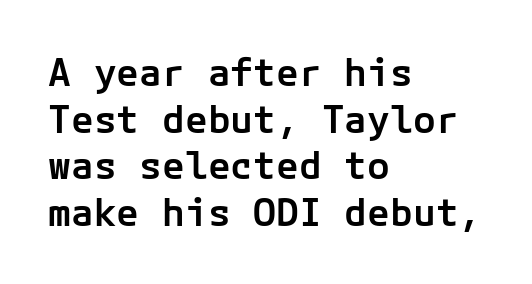
Q: Is the text bold? A: Semi-bold.
Q: Is the text italic (slanted)? A: No, it is upright.
Q: Is the typeface a serif or a sans-serif typeface? A: Sans-serif.
Q: Is the text underlined? A: No.
Q: How is the paragraph aligned? A: Left-aligned.
Q: Is the spacing between letters normal or unusually wide? A: Normal.
Q: Width (condensed, normal, or wide)? A: Normal.
Q: Stroke contrast? A: Low.
Q: x-height? A: Medium.
